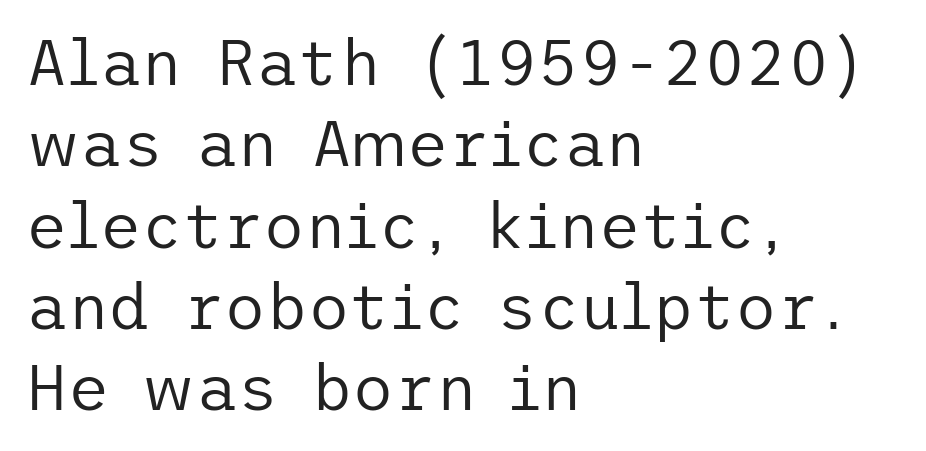
Q: Is the text bold? A: No.
Q: Is the text italic (slanted)? A: No, it is upright.
Q: Is the typeface a serif or a sans-serif typeface? A: Sans-serif.
Q: Is the text underlined? A: No.
Q: How is the paragraph aligned? A: Left-aligned.
Q: Is the spacing between letters normal or unusually wide? A: Normal.
Q: Is the spacing between lines tight, normal or loose? A: Normal.
Q: Width (condensed, normal, or wide)? A: Normal.
Q: Stroke contrast? A: Low.
Q: x-height? A: Medium.
